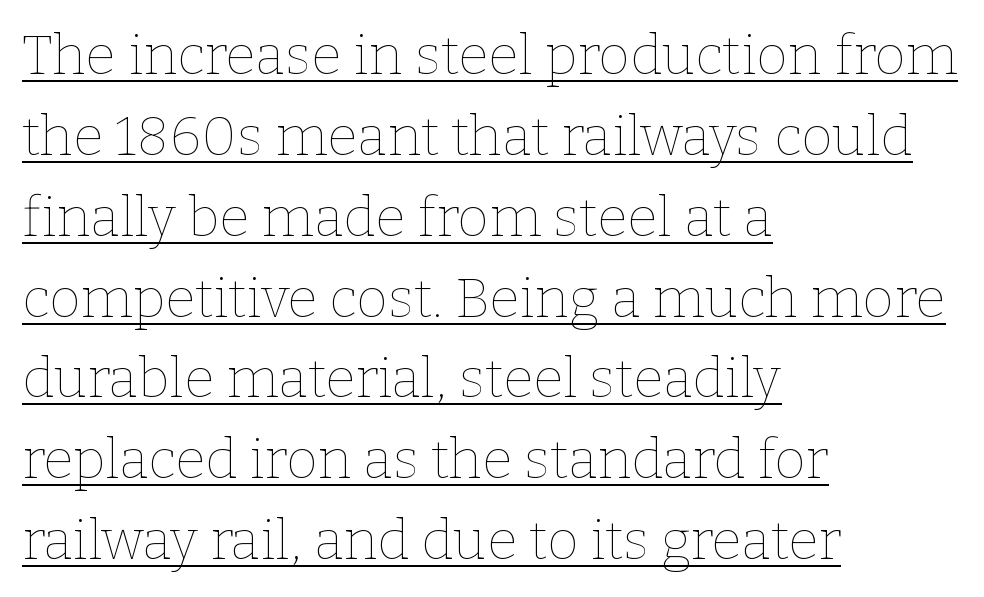
The image shows 55 px thin type, upright; set left-aligned, normal line spacing (1.47x), normal letter spacing, underlined; low stroke contrast and a medium x-height.
